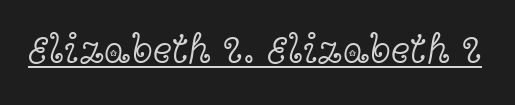
The image shows 41 px light, wide serif type; set normal letter spacing, underlined; a medium x-height.
